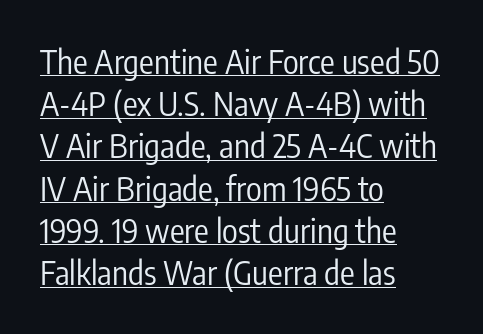
{"serif": "no", "italic": "no", "bold": "no", "weight": "regular", "width": "condensed", "stroke_contrast": "low", "x_height": "medium", "monospaced": "no", "underline": "yes", "align": "left", "line_spacing": "normal", "line_spacing_ratio": 1.28, "letter_spacing": "normal", "letter_spacing_em": 0.0, "glyph_px": 33}
